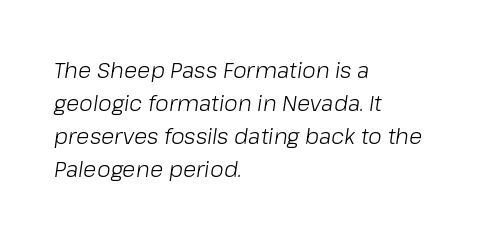
The image shows 22 px text type, italic (leaning right); set left-aligned, normal line spacing (1.5x), normal letter spacing, not underlined.
